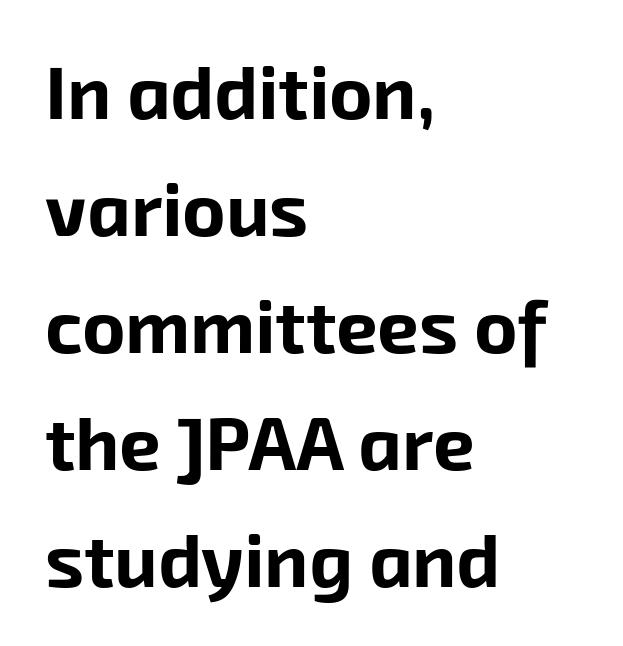
The image shows 74 px bold sans-serif type; set left-aligned, normal line spacing (1.58x), normal letter spacing, not underlined; low stroke contrast and a medium x-height.
